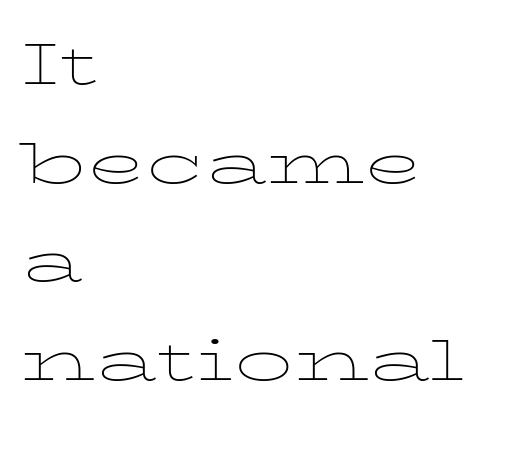
Q: Is the text bold? A: No.
Q: Is the text italic (slanted)? A: No, it is upright.
Q: Is the text underlined? A: No.
Q: How is the paragraph aligned? A: Left-aligned.
Q: Is the spacing between letters normal or unusually wide? A: Normal.
Q: Is the spacing between lines tight, normal or loose? A: Normal.
Q: Width (condensed, normal, or wide)? A: Wide.
Q: Stroke contrast? A: Low.
Q: x-height? A: Medium.
Q: Monospaced? A: No.
